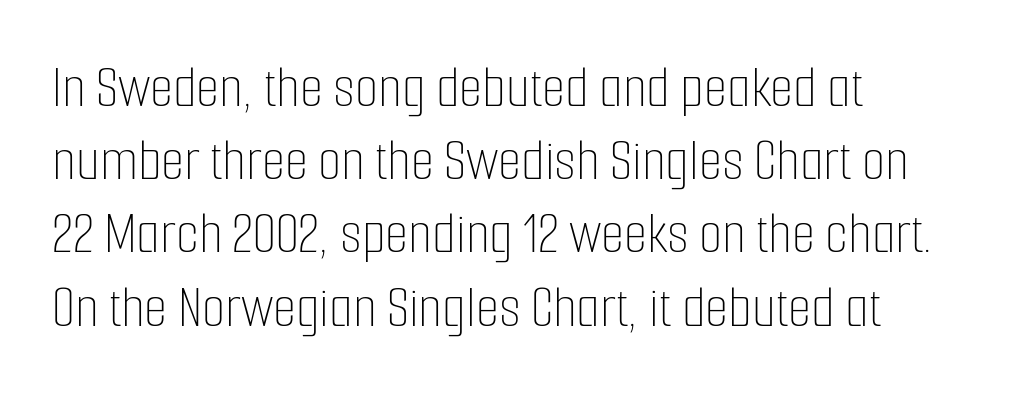
Q: Is the text bold? A: No.
Q: Is the text italic (slanted)? A: No, it is upright.
Q: Is the text underlined? A: No.
Q: How is the paragraph aligned? A: Left-aligned.
Q: Is the spacing between letters normal or unusually wide? A: Normal.
Q: Width (condensed, normal, or wide)? A: Condensed.
Q: Stroke contrast? A: Low.
Q: x-height? A: Medium.
Q: Monospaced? A: No.
